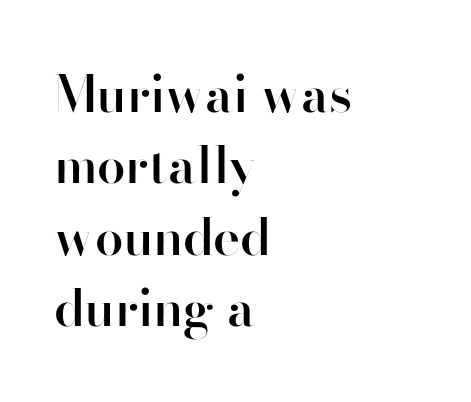
The image shows 51 px semibold sans-serif type, upright; set left-aligned, normal line spacing (1.4x), normal letter spacing, not underlined; high stroke contrast and a small x-height.
